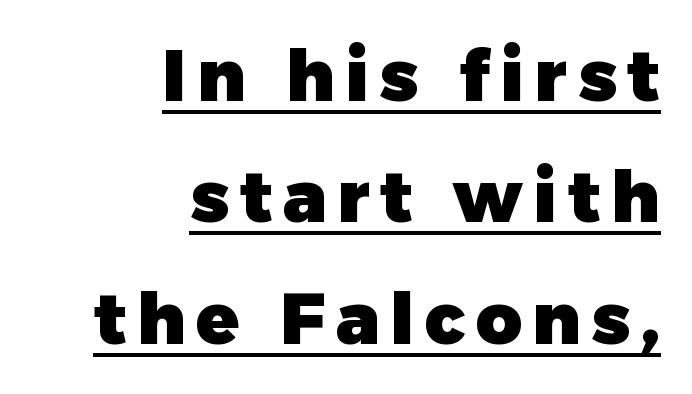
The image shows 71 px heavy sans-serif type, upright; set right-aligned, line spacing 1.71x, underlined; low stroke contrast and a medium x-height.
